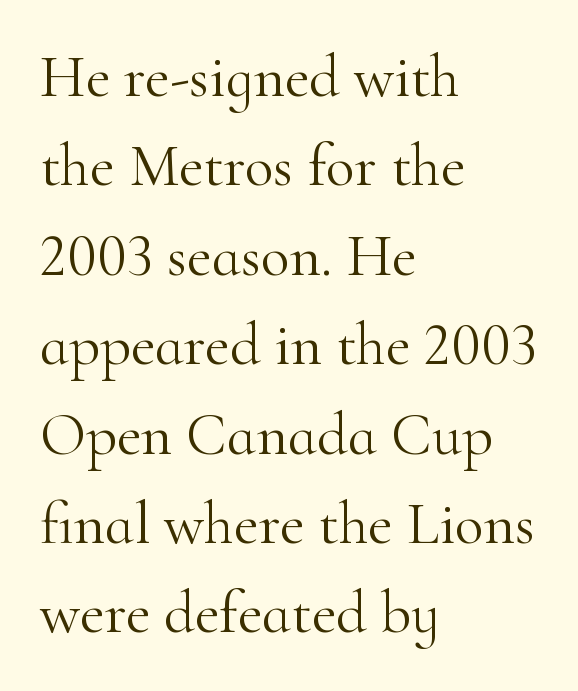
Q: Is the text bold? A: No.
Q: Is the text italic (slanted)? A: No, it is upright.
Q: Is the typeface a serif or a sans-serif typeface? A: Serif.
Q: Is the text underlined? A: No.
Q: How is the paragraph aligned? A: Left-aligned.
Q: Is the spacing between letters normal or unusually wide? A: Normal.
Q: Is the spacing between lines tight, normal or loose? A: Normal.
Q: Width (condensed, normal, or wide)? A: Normal.
Q: Stroke contrast? A: High.
Q: x-height? A: Small.
Q: Monospaced? A: No.
